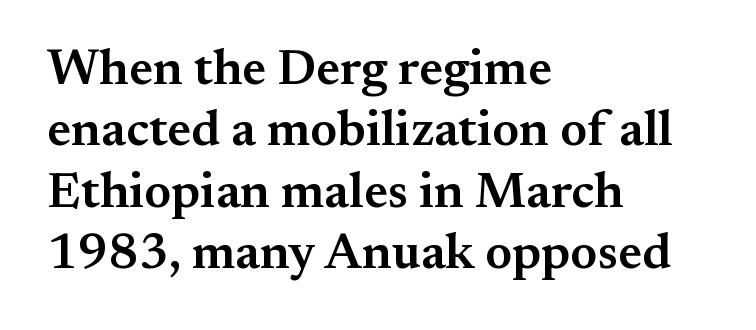
The image shows 50 px semibold serif type, upright; set left-aligned, line spacing 1.23x, normal letter spacing, not underlined; medium stroke contrast and a small x-height.
